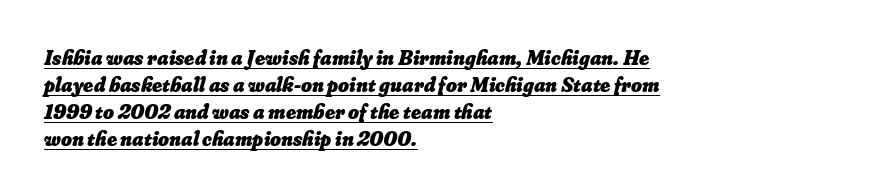
Q: Is the text bold? A: Yes.
Q: Is the text underlined? A: Yes.
Q: How is the paragraph aligned? A: Left-aligned.
Q: Is the spacing between letters normal or unusually wide? A: Normal.
Q: Is the spacing between lines tight, normal or loose? A: Normal.
